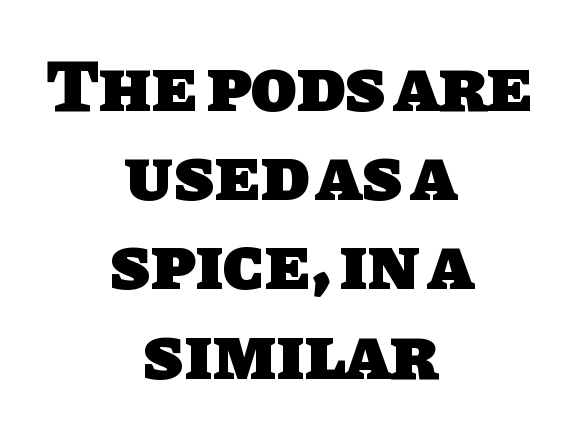
{"serif": "no", "bold": "yes", "weight": "heavy", "width": "normal", "stroke_contrast": "low", "x_height": "large", "monospaced": "no", "underline": "no", "align": "center", "line_spacing_ratio": 1.19, "letter_spacing": "normal", "letter_spacing_em": 0.0, "glyph_px": 75}
